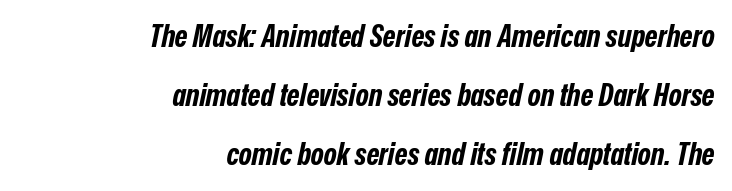
The image shows 31 px bold, condensed type, italic (leaning right); set right-aligned, loose line spacing (1.91x), normal letter spacing, not underlined; low stroke contrast and a medium x-height.
